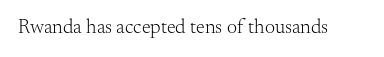
The image shows 20 px text type, upright; set normal letter spacing, not underlined.
